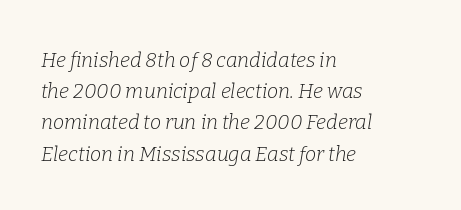
The image shows 20 px text type, italic (leaning right); set left-aligned, normal line spacing (1.56x), normal letter spacing, not underlined.
